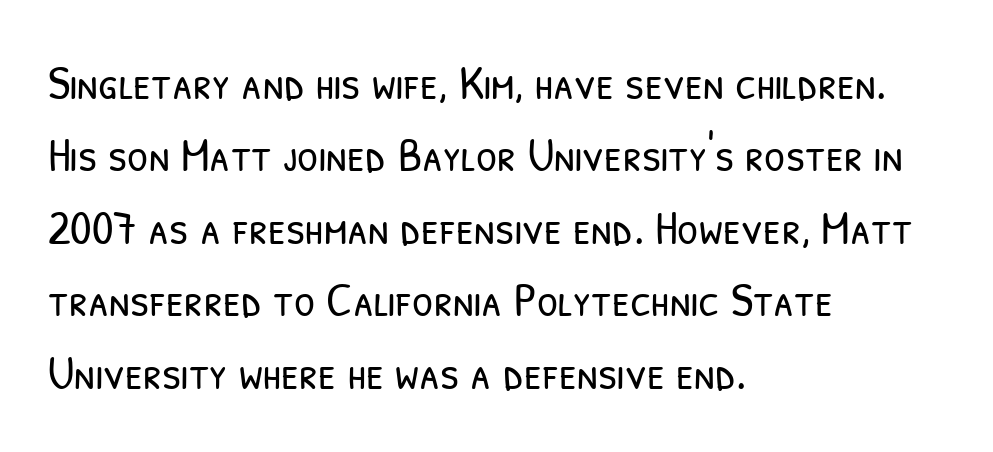
{"serif": "no", "bold": "no", "weight": "light", "width": "condensed", "stroke_contrast": "low", "x_height": "medium", "monospaced": "no", "underline": "no", "align": "left", "line_spacing": "normal", "line_spacing_ratio": 1.51, "letter_spacing": "normal", "letter_spacing_em": 0.0, "glyph_px": 48}
